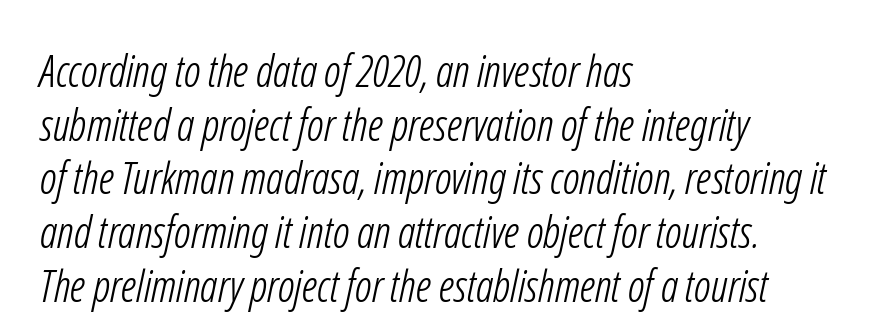
Q: Is the text bold? A: No.
Q: Is the typeface a serif or a sans-serif typeface? A: Sans-serif.
Q: Is the text underlined? A: No.
Q: How is the paragraph aligned? A: Left-aligned.
Q: Is the spacing between letters normal or unusually wide? A: Normal.
Q: Width (condensed, normal, or wide)? A: Condensed.
Q: Stroke contrast? A: Low.
Q: x-height? A: Medium.
Q: Monospaced? A: No.
